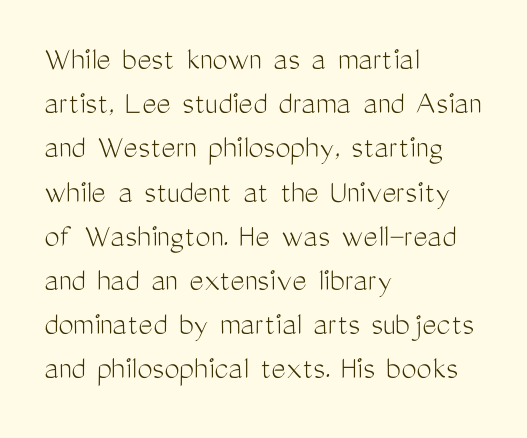
Q: Is the text bold? A: No.
Q: Is the text italic (slanted)? A: No, it is upright.
Q: Is the typeface a serif or a sans-serif typeface? A: Sans-serif.
Q: Is the text underlined? A: No.
Q: How is the paragraph aligned? A: Left-aligned.
Q: Is the spacing between letters normal or unusually wide? A: Normal.
Q: Is the spacing between lines tight, normal or loose? A: Normal.
Q: Width (condensed, normal, or wide)? A: Condensed.
Q: Stroke contrast? A: Medium.
Q: x-height? A: Medium.
Q: Monospaced? A: No.
